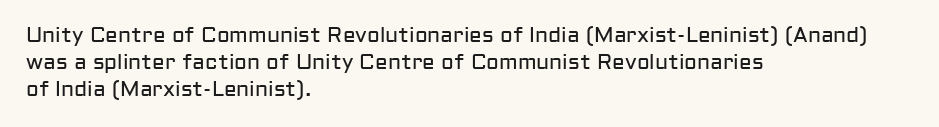
Q: Is the text bold? A: No.
Q: Is the text italic (slanted)? A: No, it is upright.
Q: Is the text underlined? A: No.
Q: How is the paragraph aligned? A: Left-aligned.
Q: Is the spacing between letters normal or unusually wide? A: Normal.
Q: Is the spacing between lines tight, normal or loose? A: Normal.
